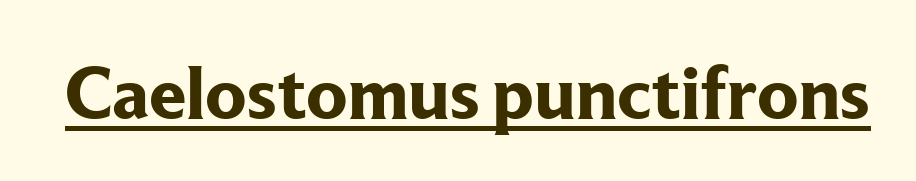
Every character sits straight up, as roman type does. These lines are rendered in a variable-pitch font. Emphasis is given by a line drawn under the lettering. Classification — serif.
